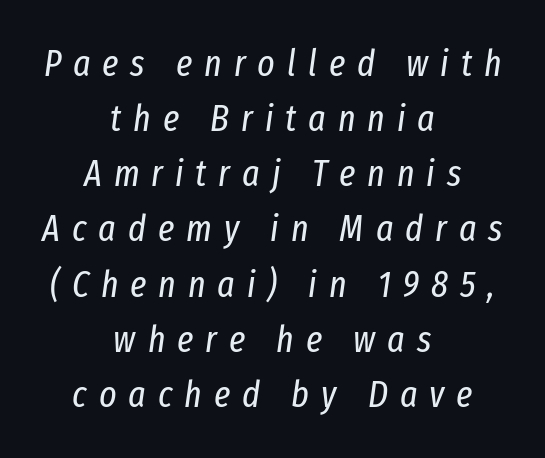
Here the designer chose a conventional face with non-uniform glyph widths. Stems here are at most as thick as an everyday book face. Leftover space on each line is divided equally before and after the words. The baseline area is clear.
